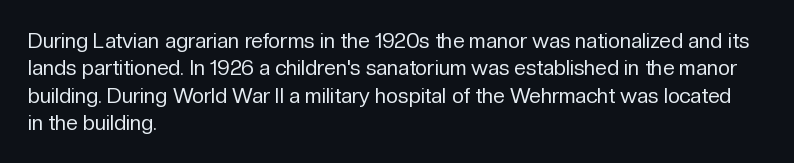
{"italic": "no", "bold": "no", "underline": "no", "align": "left", "line_spacing": "normal", "line_spacing_ratio": 1.3, "letter_spacing": "normal", "letter_spacing_em": 0.0, "glyph_px": 21}
